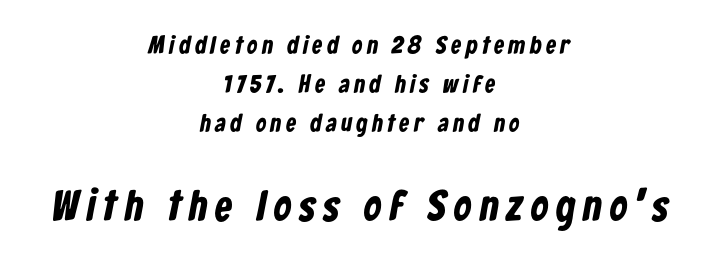
The letters advance in unequal steps, a hallmark of proportional type. This block has exactly the height ordinary leading produces. The rag falls on both sides of this text block equally. Does the weight exceed regular? Yes, all the way to bold. Font category for this specimen: sans-serif.
